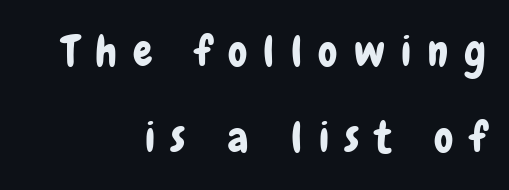
Q: Is the text italic (slanted)? A: No, it is upright.
Q: Is the typeface a serif or a sans-serif typeface? A: Sans-serif.
Q: Is the text underlined? A: No.
Q: How is the paragraph aligned? A: Right-aligned.
Q: Is the spacing between letters normal or unusually wide? A: Unusually wide.
Q: Is the spacing between lines tight, normal or loose? A: Loose.
Q: Width (condensed, normal, or wide)? A: Condensed.
Q: Stroke contrast? A: Low.
Q: x-height? A: Medium.
Q: Monospaced? A: No.
